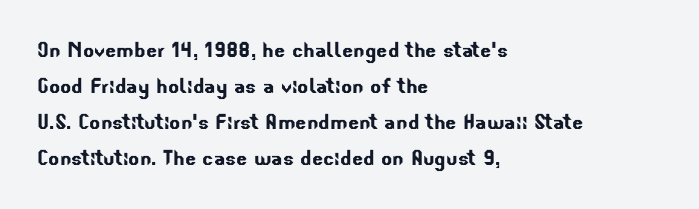
Q: Is the text underlined? A: No.
Q: How is the paragraph aligned? A: Left-aligned.
Q: Is the spacing between letters normal or unusually wide? A: Normal.
Q: Is the spacing between lines tight, normal or loose? A: Normal.
